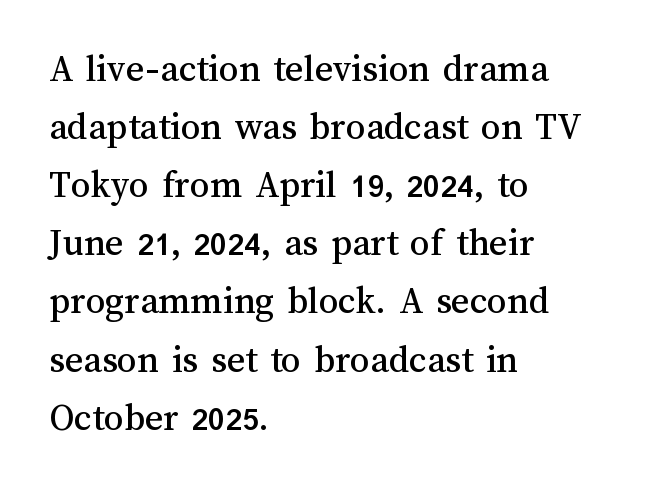
{"italic": "no", "width": "normal", "stroke_contrast": "medium", "x_height": "medium", "monospaced": "no", "underline": "no", "align": "left", "line_spacing": "normal", "line_spacing_ratio": 1.49, "letter_spacing": "normal", "letter_spacing_em": 0.0, "glyph_px": 39}
